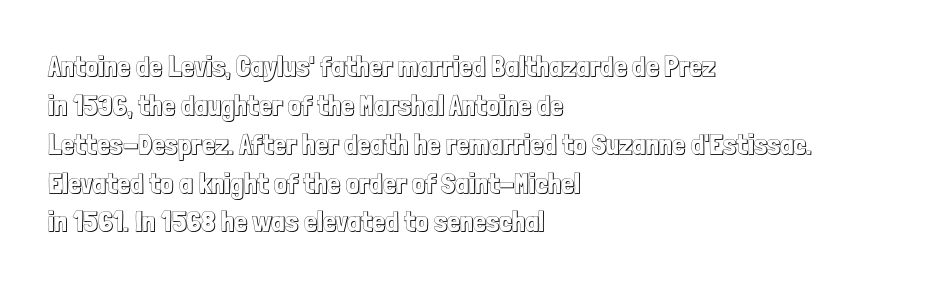
Q: Is the text italic (slanted)? A: No, it is upright.
Q: Is the text underlined? A: No.
Q: How is the paragraph aligned? A: Left-aligned.
Q: Is the spacing between letters normal or unusually wide? A: Normal.
Q: Is the spacing between lines tight, normal or loose? A: Normal.
Q: Width (condensed, normal, or wide)? A: Condensed.
Q: x-height? A: Medium.
Q: Monospaced? A: No.
